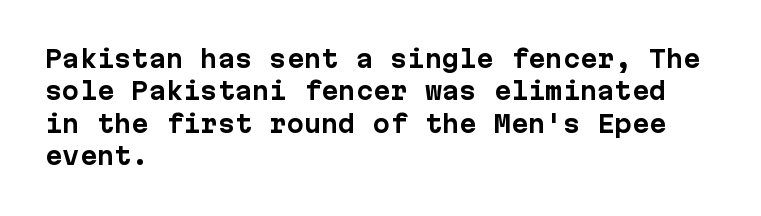
{"italic": "no", "bold": "yes", "underline": "no", "align": "left", "line_spacing": "normal", "line_spacing_ratio": 1.41, "letter_spacing": "normal", "letter_spacing_em": 0.0, "glyph_px": 23}
